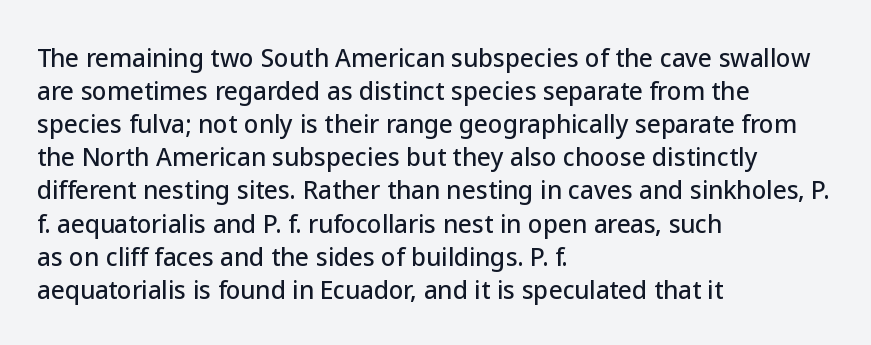
The image shows 24 px text type, upright; set left-aligned, normal line spacing (1.38x), normal letter spacing, not underlined.
